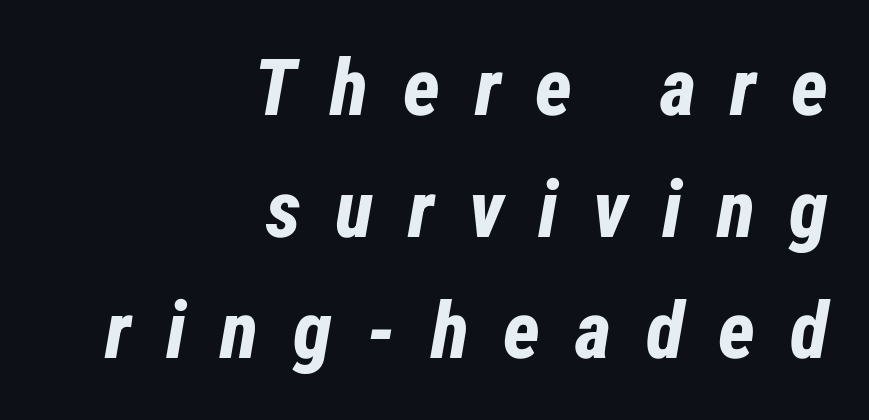
Q: Is the text bold? A: Yes.
Q: Is the text italic (slanted)? A: Yes, it leans right by about 12 degrees.
Q: Is the text underlined? A: No.
Q: How is the paragraph aligned? A: Right-aligned.
Q: Is the spacing between letters normal or unusually wide? A: Unusually wide.
Q: Is the spacing between lines tight, normal or loose? A: Normal.
Q: Width (condensed, normal, or wide)? A: Condensed.
Q: Stroke contrast? A: Low.
Q: x-height? A: Medium.
Q: Monospaced? A: No.
